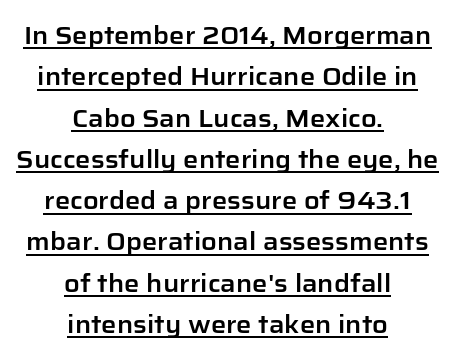
The image shows 24 px text type, upright; set centered, line spacing 1.72x, normal letter spacing, underlined.
